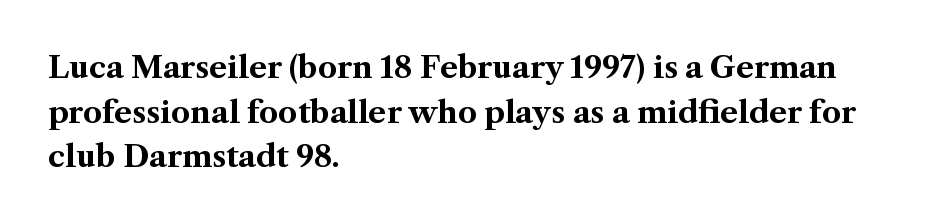
{"serif": "yes", "italic": "no", "bold": "yes", "weight": "bold", "width": "normal", "stroke_contrast": "medium", "x_height": "medium", "monospaced": "no", "underline": "no", "align": "left", "line_spacing": "normal", "line_spacing_ratio": 1.49, "letter_spacing": "normal", "letter_spacing_em": 0.0, "glyph_px": 30}
